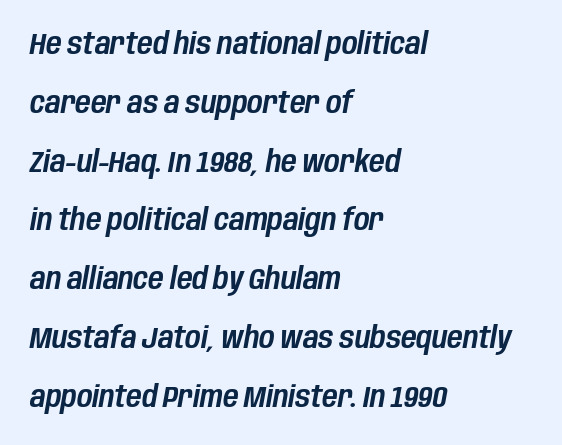
Check the space under the baseline: it is left empty. Letter spacing: default. Style check: oblique. Interline gaps are noticeably wide in this sample. The face used here is proportionally spaced, like ordinary book or web type. The lines in this sample share a left origin and differ only in where they stop.
